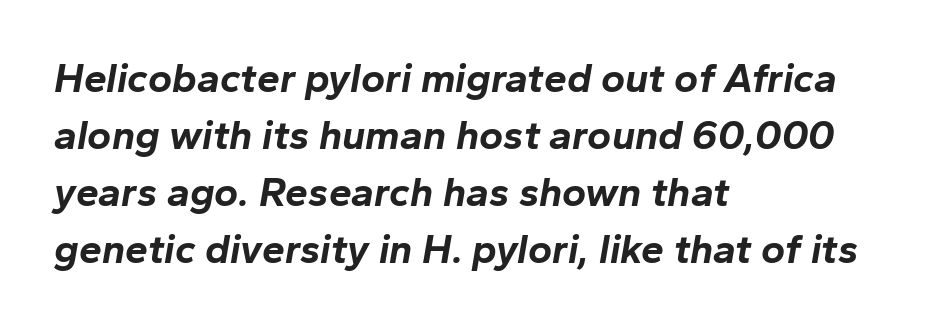
{"italic": "yes", "lean": "right", "slant_degrees": 10, "bold": "yes", "weight": "bold", "width": "normal", "stroke_contrast": "low", "x_height": "medium", "monospaced": "no", "underline": "no", "align": "left", "line_spacing": "normal", "line_spacing_ratio": 1.39, "letter_spacing": "normal", "letter_spacing_em": 0.0, "glyph_px": 41}
